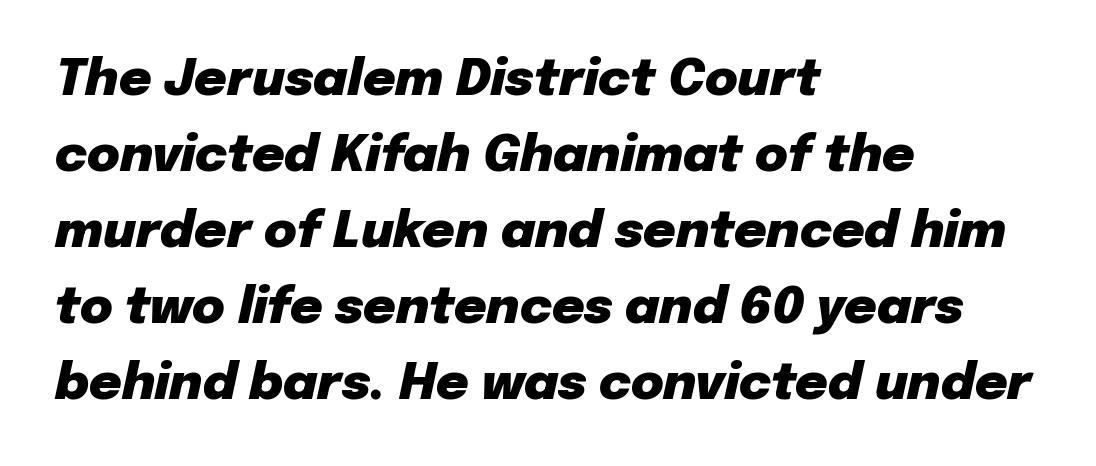
The rendering uses a bold face; every stroke is thick and dark. The font's italic variant was chosen for this text. Each letter keeps its own natural width here, so spacing adapts to shape. Normally led — the rows are evenly, conventionally spaced. Just letters on the line, the space beneath them empty. Compared with a centered layout, this one pins lines to the left instead.
